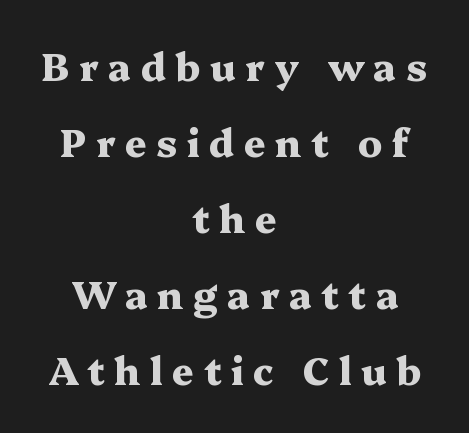
{"serif": "yes", "italic": "no", "bold": "yes", "weight": "heavy", "width": "wide", "stroke_contrast": "medium", "x_height": "medium", "monospaced": "no", "underline": "no", "align": "center", "line_spacing": "loose", "line_spacing_ratio": 2.0, "letter_spacing": "wide", "letter_spacing_em": 0.25, "glyph_px": 38}
